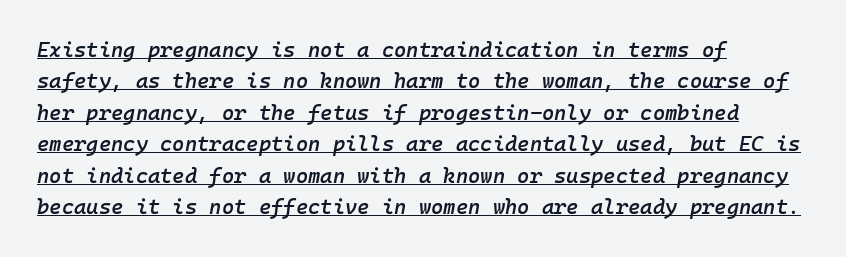
This sample uses an oblique cut, with every glyph tilted off the vertical. I'd describe the lettering as semibold — firm but not a full bold. Inter-character spacing is left at the font's built-in metrics. Compared with undecorated copy, this sample adds a rule below the words. Successive baselines arrive at the customary interval. The paragraph shown leans on its left margin.
